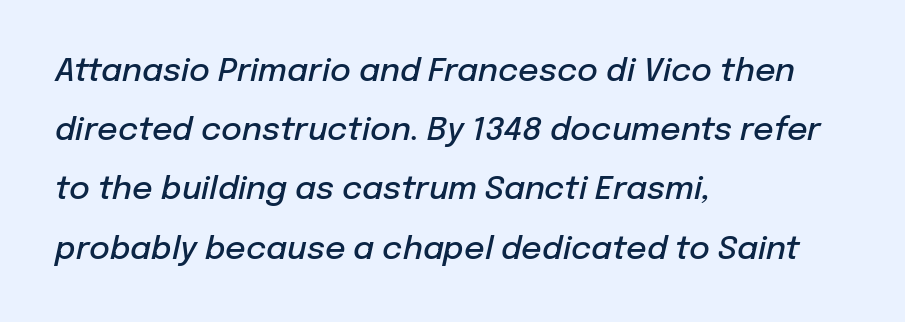
Honestly, there is no underline to notice here at all. This rendering leaves character spacing at its baseline value. Compared with an ordinary text face, these strokes are moderately heavier — a semibold. One-word summary of the alignment: left. The rendering applies a slant to the glyphs.
